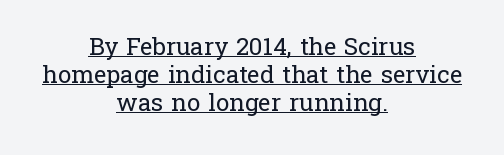
The image shows 24 px text type, upright; set centered, line spacing 1.17x, normal letter spacing, underlined.
